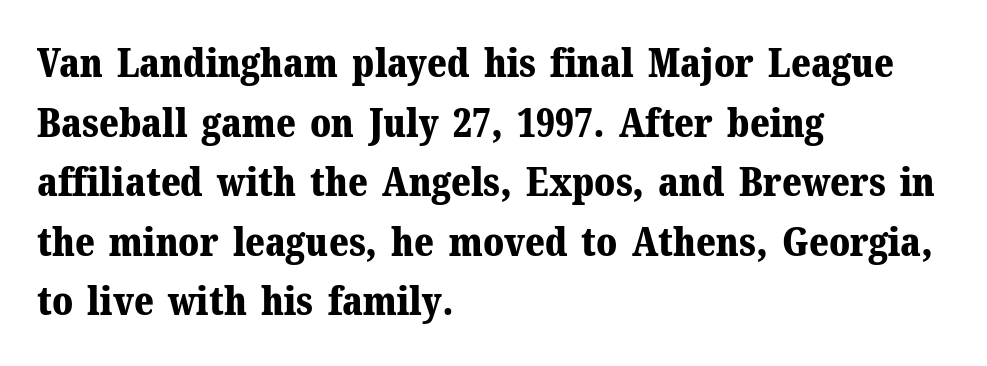
Q: Is the text bold? A: Yes.
Q: Is the text italic (slanted)? A: No, it is upright.
Q: Is the typeface a serif or a sans-serif typeface? A: Serif.
Q: Is the text underlined? A: No.
Q: How is the paragraph aligned? A: Left-aligned.
Q: Is the spacing between letters normal or unusually wide? A: Normal.
Q: Is the spacing between lines tight, normal or loose? A: Normal.
Q: Width (condensed, normal, or wide)? A: Normal.
Q: Stroke contrast? A: Medium.
Q: x-height? A: Medium.
Q: Monospaced? A: No.
